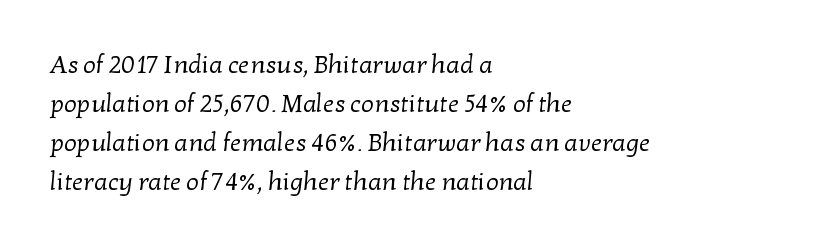
Q: Is the text bold? A: No.
Q: Is the text underlined? A: No.
Q: How is the paragraph aligned? A: Left-aligned.
Q: Is the spacing between letters normal or unusually wide? A: Normal.
Q: Is the spacing between lines tight, normal or loose? A: Normal.
